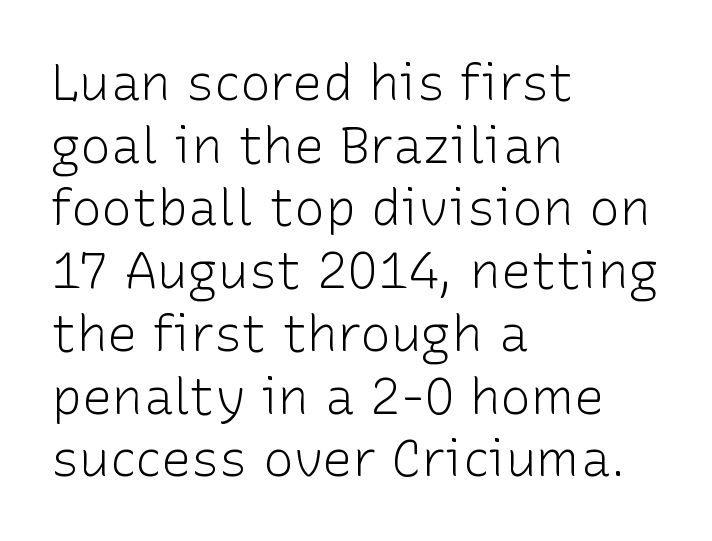
Check the space under the baseline: it is left empty. Weight class: somewhere from thin through regular. Notice how the passage keeps a crisp vertical edge on the left only. Italic: no, the glyphs are upright roman. This sample has the flowing, uneven cadence of proportional lettering.
